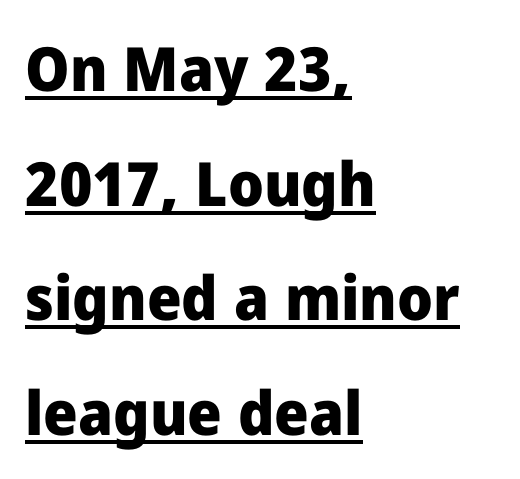
Heavy-handed strokes throughout: this text is bold. These lines are rendered in a variable-pitch font. Look at the bottom of the vertical strokes: they stop flat, with no serifs. Spacing between characters is what you'd get straight out of the box. When letters stand straight like this, we call the style roman or upright.
